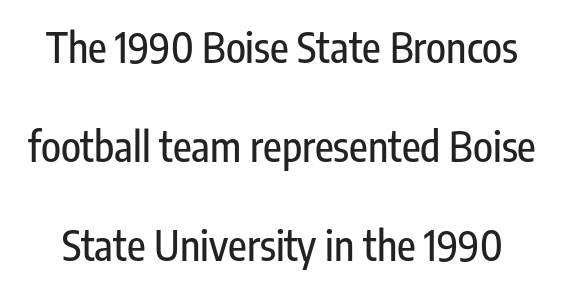
The image shows 41 px condensed sans-serif type, upright; set loose line spacing (2.42x), normal letter spacing, not underlined; low stroke contrast and a medium x-height.
